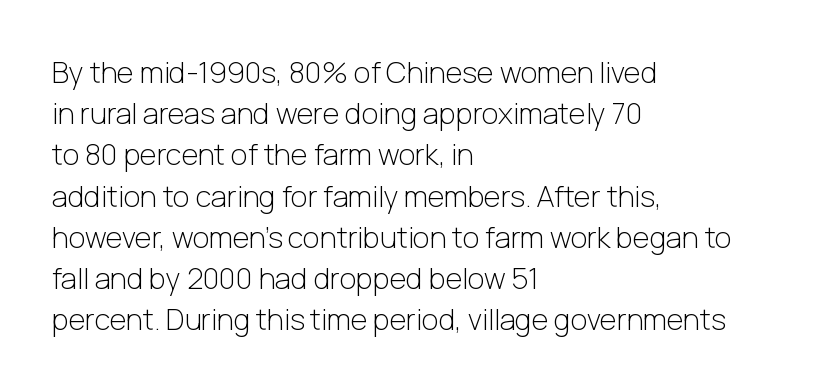
Observe the absence of serifs on each vertical stroke in this sample. Underlining? Definitely not there. Every stem runs plumb, perpendicular to the baseline. The face looks like a standard text weight, possibly lighter. You could call the tracking neutral — neither tight nor loose. In terms of leading, this rendering sits right in the middle.
